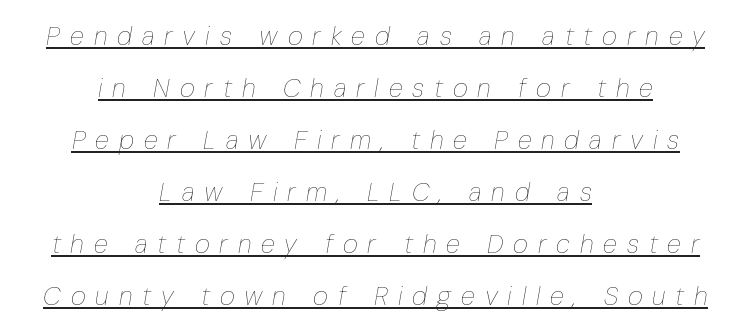
{"italic": "yes", "lean": "right", "slant_degrees": 10, "bold": "no", "underline": "yes", "align": "center", "line_spacing": "loose", "line_spacing_ratio": 2.0, "letter_spacing": "wide", "letter_spacing_em": 0.38, "glyph_px": 26}
